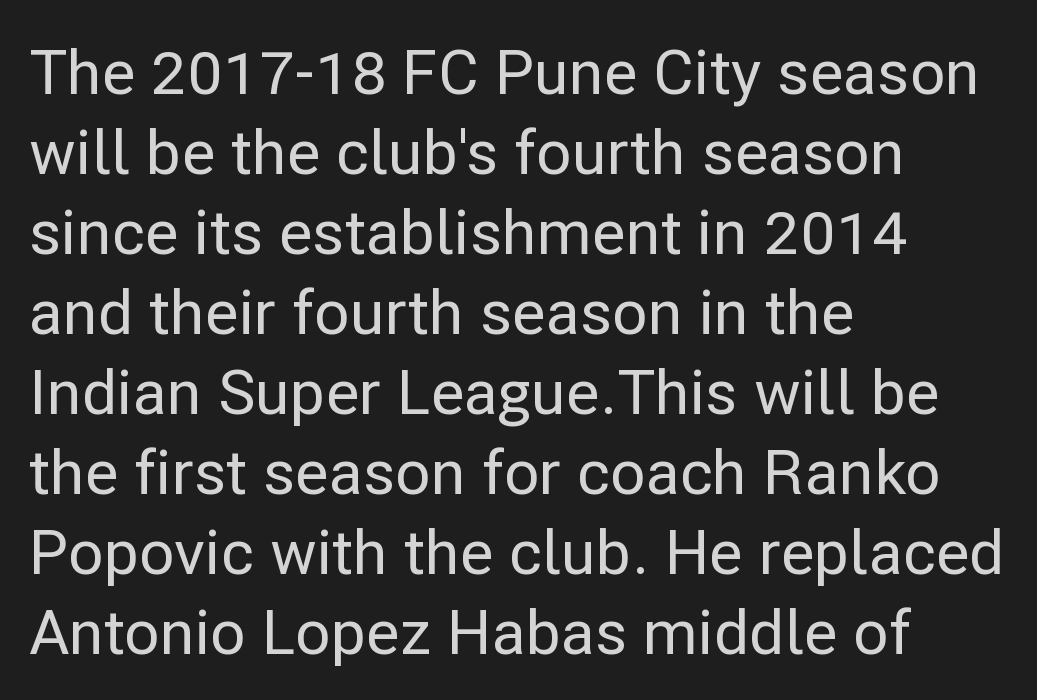
{"serif": "no", "italic": "no", "width": "normal", "stroke_contrast": "low", "x_height": "medium", "monospaced": "no", "underline": "no", "align": "left", "line_spacing": "normal", "line_spacing_ratio": 1.29, "letter_spacing": "normal", "letter_spacing_em": 0.0, "glyph_px": 62}
